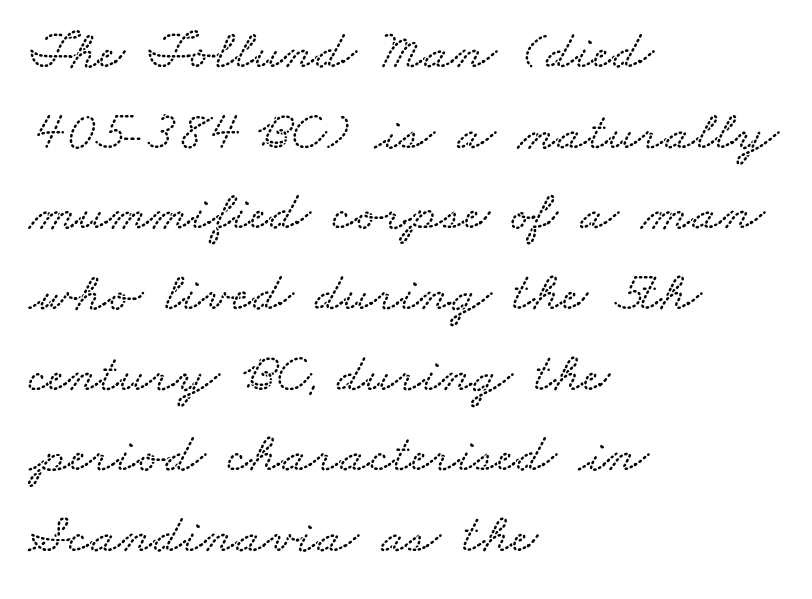
Alignment: flush left. The area under the type is left untouched. Spacing verdict: proportional, widths tailored to each character. Tracking value appears to be zero — textbook default spacing. Reading down the column, the eye jumps a familiar distance to each next line.
